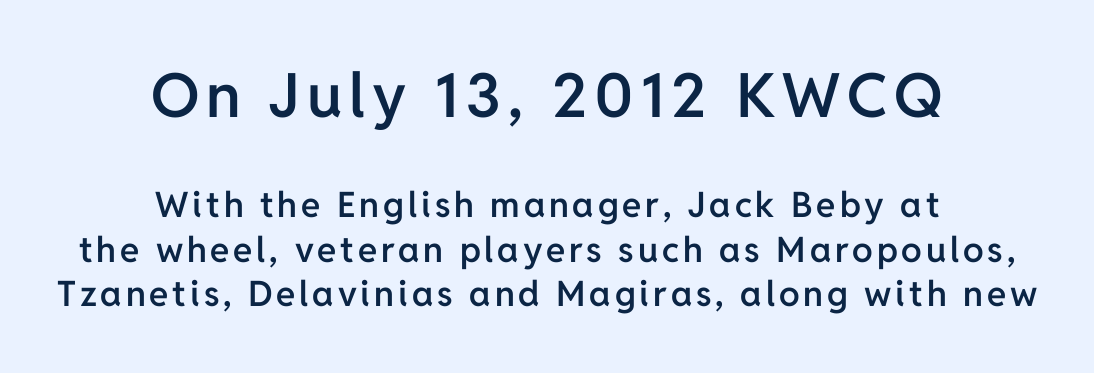
Q: Is the text bold? A: Semi-bold.
Q: Is the text italic (slanted)? A: No, it is upright.
Q: Is the typeface a serif or a sans-serif typeface? A: Sans-serif.
Q: Is the text underlined? A: No.
Q: How is the paragraph aligned? A: Centered.
Q: Is the spacing between lines tight, normal or loose? A: Normal.
Q: Which block of text is set in a larger size, the first (top) or the second (bottom)? A: The first (top) one.
Q: Width (condensed, normal, or wide)? A: Normal.
Q: Stroke contrast? A: Low.
Q: x-height? A: Medium.
Q: Monospaced? A: No.
